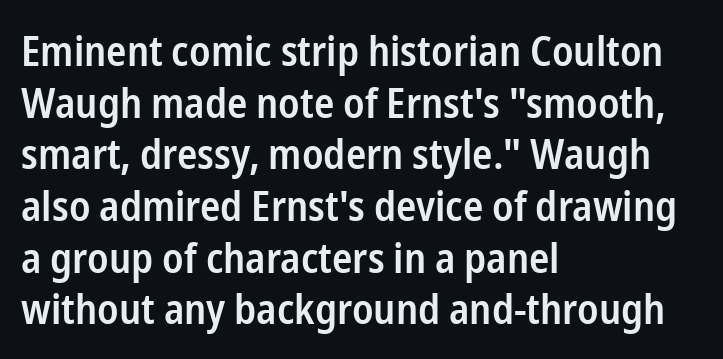
The zone under the glyphs is completely vacant. Is this a fixed-width face? No — the glyphs have proportional, varying widths. The lettering holds an erect, upright posture throughout. Strokes here are thickened, but only to semibold level.
